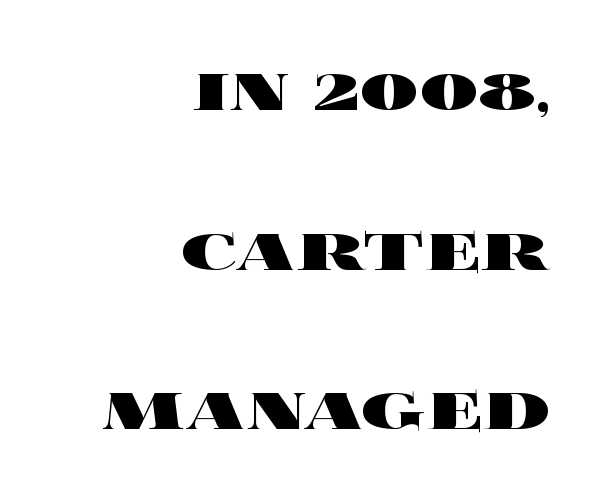
The image shows 79 px heavy, wide type, upright; set right-aligned, loose line spacing (2.02x), normal letter spacing, not underlined; a large x-height.
